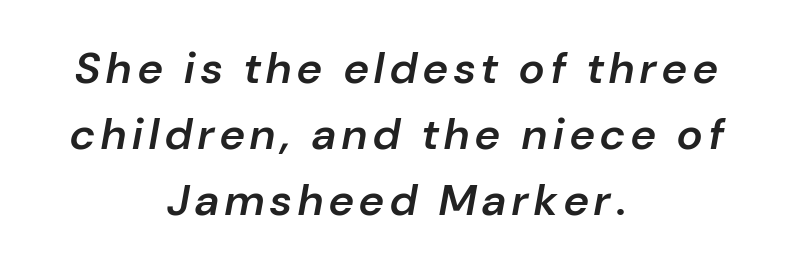
{"italic": "yes", "lean": "right", "slant_degrees": 10, "bold": "semi", "weight": "semibold", "width": "normal", "stroke_contrast": "low", "x_height": "medium", "monospaced": "no", "underline": "no", "align": "center", "line_spacing": "normal", "line_spacing_ratio": 1.5, "glyph_px": 44}
